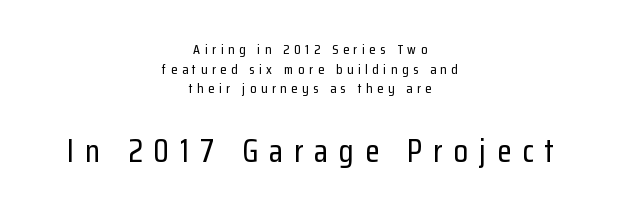
{"serif": "no", "italic": "no", "width": "condensed", "stroke_contrast": "low", "x_height": "medium", "monospaced": "no", "underline": "no", "align": "center", "line_spacing": "normal", "line_spacing_ratio": 1.41, "letter_spacing": "wide", "letter_spacing_em": 0.33, "larger_block": "second", "size_ratio": 2.36, "glyph_px": 33}
